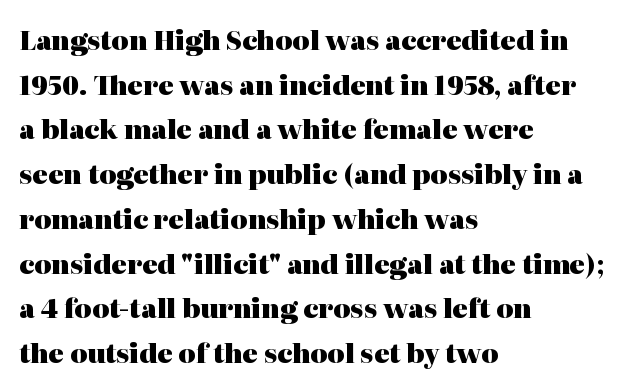
Q: Is the text bold? A: Yes.
Q: Is the text italic (slanted)? A: No, it is upright.
Q: Is the text underlined? A: No.
Q: How is the paragraph aligned? A: Left-aligned.
Q: Is the spacing between letters normal or unusually wide? A: Normal.
